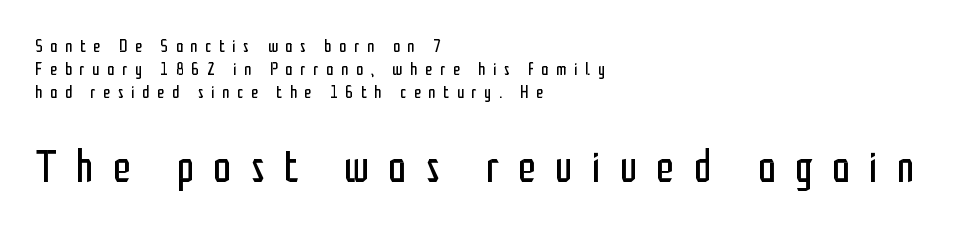
The strokes carry an ordinary text weight at most. Regular leading. Inter-character spacing is expanded well beyond the font's built-in metrics. The paragraph has a hard left edge and a soft right edge. The characters display no serif detailing; their extremities are plain. Has an underline been added? It has not.
